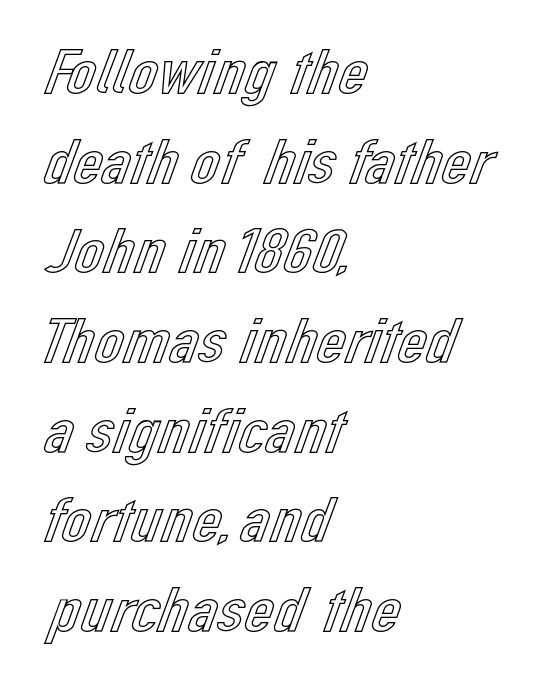
{"width": "normal", "x_height": "medium", "monospaced": "no", "underline": "no", "align": "left", "line_spacing": "normal", "line_spacing_ratio": 1.38, "letter_spacing": "normal", "letter_spacing_em": 0.0, "glyph_px": 65}
